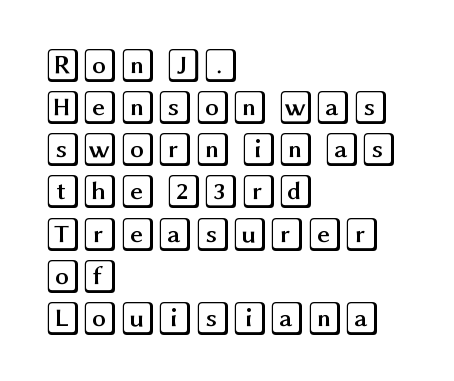
{"italic": "no", "width": "wide", "x_height": "large", "underline": "no", "align": "left", "line_spacing_ratio": 1.24, "letter_spacing": "normal", "letter_spacing_em": 0.0, "glyph_px": 34}
